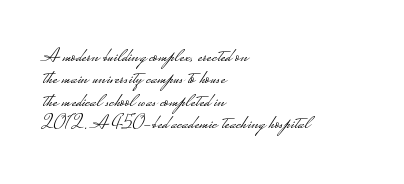
The image shows 20 px text type; set left-aligned, tight line spacing (1.12x), normal letter spacing, not underlined.
